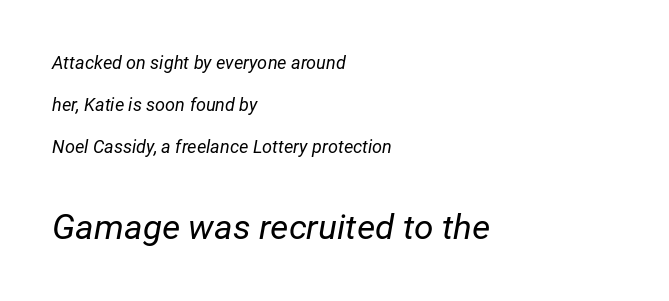
Q: Is the text bold? A: No.
Q: Is the text italic (slanted)? A: Yes, it leans right by about 12 degrees.
Q: Is the text underlined? A: No.
Q: How is the paragraph aligned? A: Left-aligned.
Q: Is the spacing between letters normal or unusually wide? A: Normal.
Q: Is the spacing between lines tight, normal or loose? A: Loose.
Q: Which block of text is set in a larger size, the first (top) or the second (bottom)? A: The second (bottom) one.
Q: Width (condensed, normal, or wide)? A: Normal.
Q: Stroke contrast? A: Low.
Q: x-height? A: Medium.
Q: Monospaced? A: No.
